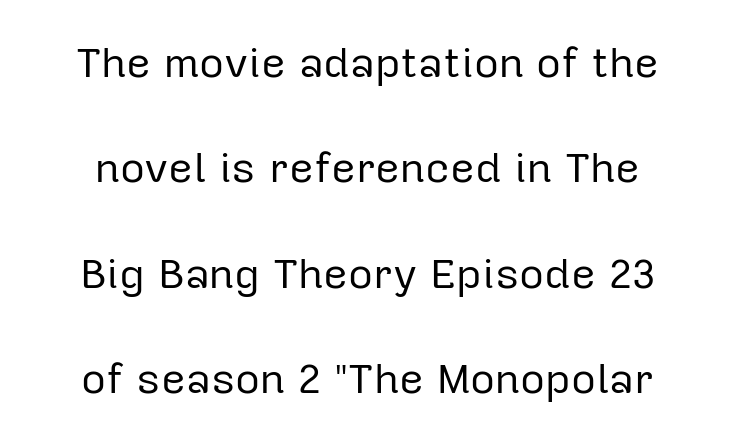
Stems and bowls with no extra thickness — not bold. Posture: straight, roman, zero tilt. Each row of text sits above clean, open space. The face used here is a sans, in the tradition of grotesques and geometrics. Words appear dense and cohesive because spacing is normal. Compared with typical paragraphs, the rows here are farther apart.
